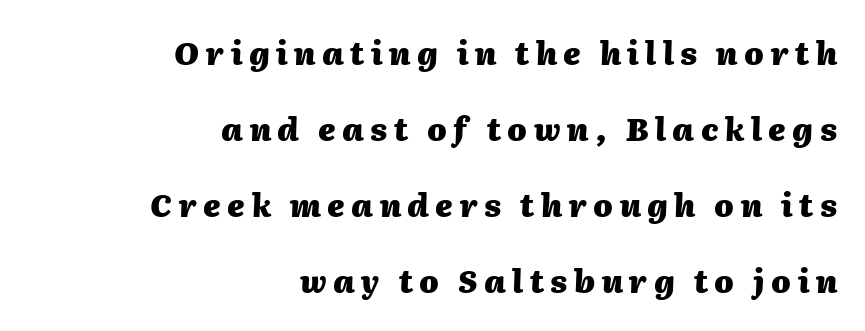
The lines are quadded right. The typography opts for an oblique posture over an upright one. Beneath every word, the page is bare. The typesetting leans heavy: a genuine bold. The face used here is proportionally spaced, like ordinary book or web type.
